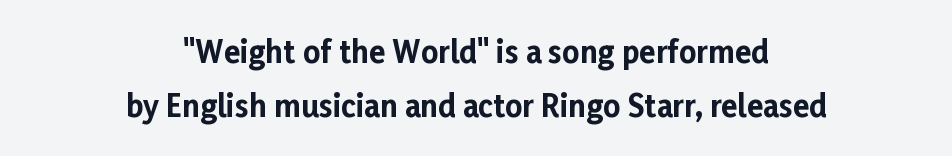
The image shows 30 px bold sans-serif type, upright; set centered, line spacing 1.8x, normal letter spacing, not underlined; low stroke contrast and a medium x-height.
